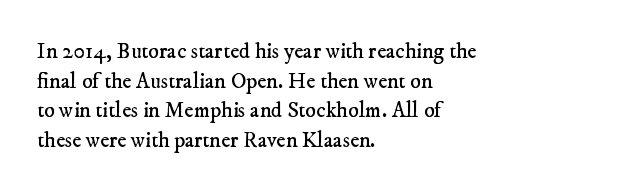
Decoration check: the copy has no underline. No letter is thick-stroked: the sample isn't bold. What's the leading like? Ordinary, nothing unusual. The ragged edge is on the right, which tells us the setting is flush left. Compared with typical body copy, the letter spacing here is the same.
